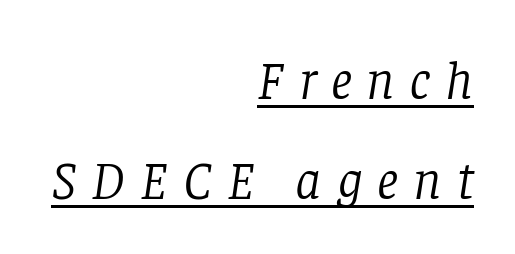
Q: Is the text bold? A: No.
Q: Is the text italic (slanted)? A: Yes, it leans right by about 8 degrees.
Q: Is the typeface a serif or a sans-serif typeface? A: Serif.
Q: Is the text underlined? A: Yes.
Q: How is the paragraph aligned? A: Right-aligned.
Q: Is the spacing between letters normal or unusually wide? A: Unusually wide.
Q: Width (condensed, normal, or wide)? A: Normal.
Q: Stroke contrast? A: Low.
Q: x-height? A: Large.
Q: Monospaced? A: No.
